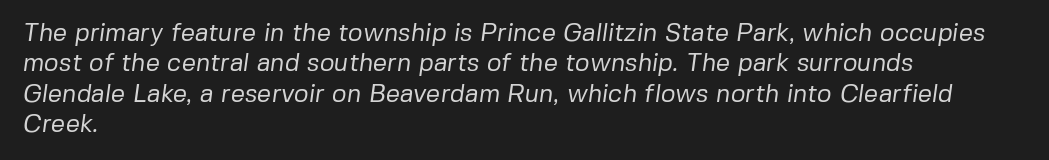
Q: Is the text bold? A: No.
Q: Is the text underlined? A: No.
Q: How is the paragraph aligned? A: Left-aligned.
Q: Is the spacing between letters normal or unusually wide? A: Normal.
